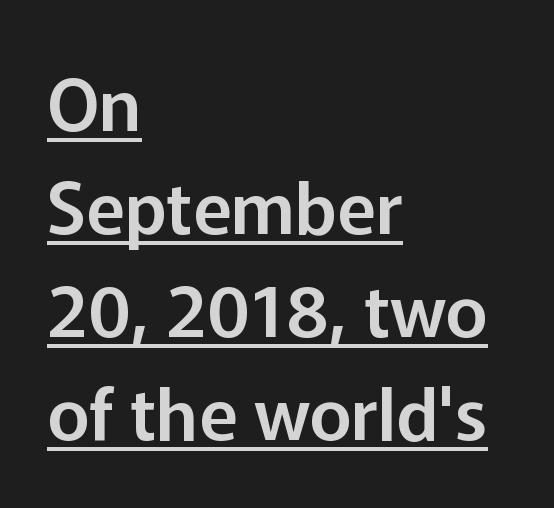
A typesetter would call this leading conventional body-copy spacing. Which margin do the lines hug? The left one — the right edge is uneven. This is the regular roman posture of the typeface. This sample has the flowing, uneven cadence of proportional lettering. Students, note that the glyphs here touch the page at normal intervals. Like a heading marked for emphasis, these lines bear an underscore.
